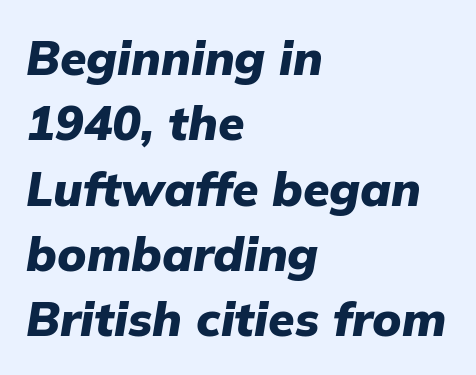
Q: Is the text bold? A: Yes.
Q: Is the text italic (slanted)? A: Yes, it leans right by about 9 degrees.
Q: Is the text underlined? A: No.
Q: How is the paragraph aligned? A: Left-aligned.
Q: Is the spacing between letters normal or unusually wide? A: Normal.
Q: Is the spacing between lines tight, normal or loose? A: Normal.
Q: Width (condensed, normal, or wide)? A: Normal.
Q: Stroke contrast? A: Low.
Q: x-height? A: Medium.
Q: Monospaced? A: No.
